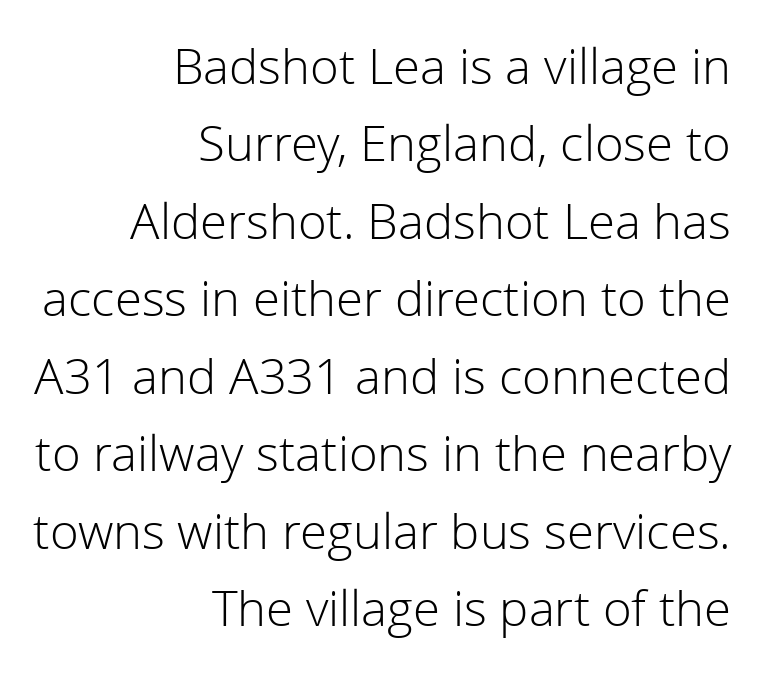
{"serif": "no", "italic": "no", "bold": "no", "weight": "light", "width": "normal", "stroke_contrast": "low", "x_height": "medium", "monospaced": "no", "underline": "no", "align": "right", "line_spacing": "normal", "line_spacing_ratio": 1.58, "letter_spacing": "normal", "letter_spacing_em": 0.0, "glyph_px": 49}
